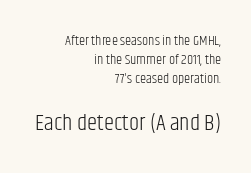
{"italic": "no", "bold": "no", "underline": "no", "align": "right", "line_spacing": "normal", "line_spacing_ratio": 1.35, "letter_spacing": "normal", "letter_spacing_em": 0.0, "larger_block": "second", "size_ratio": 1.64, "glyph_px": 23}
